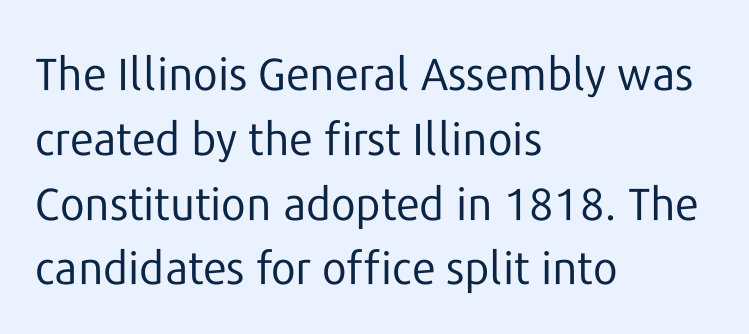
The image shows 45 px regular-weight sans-serif type, upright; set left-aligned, normal line spacing (1.44x), normal letter spacing, not underlined; low stroke contrast and a medium x-height.
